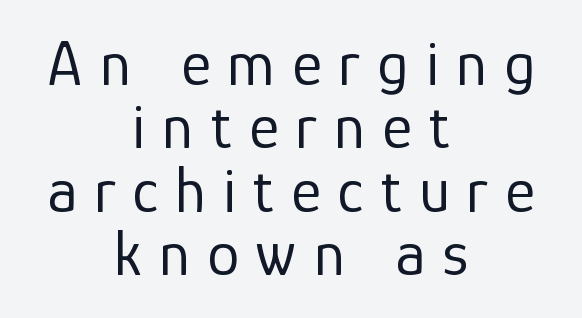
The image shows 64 px regular-weight sans-serif type, upright; set centered, tight line spacing (0.99x), unusually wide letter spacing (+0.27 em), not underlined; low stroke contrast and a medium x-height.
